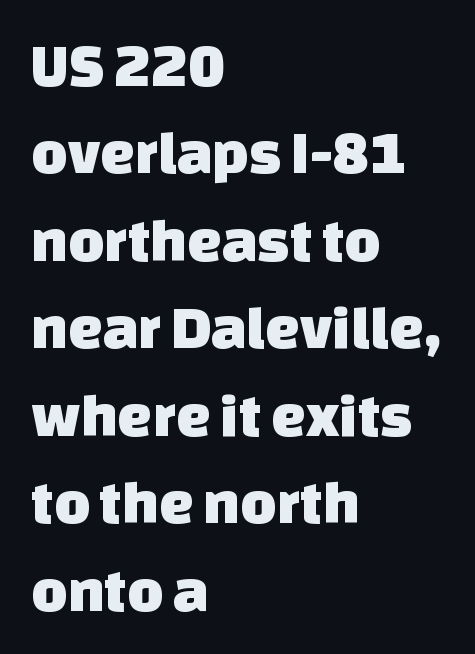
Every row of glyphs begins at an identical x-position on the left. Is this a fixed-width face? No — the glyphs have proportional, varying widths. Lines of text with bare space underneath. Horizontal bands of white between lines are of average thickness.
